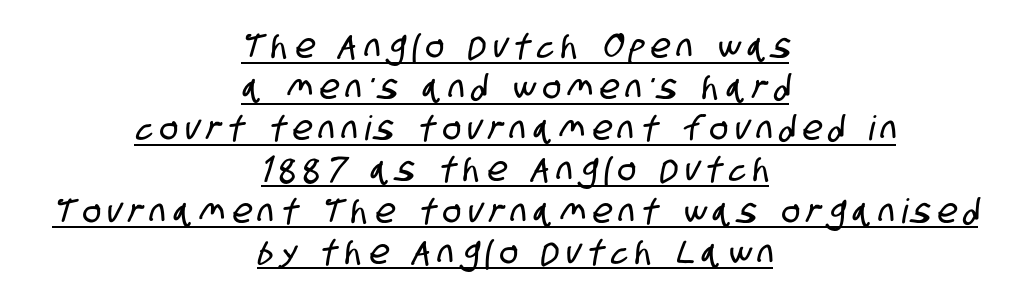
The image shows 34 px condensed sans-serif type; set centered, line spacing 1.21x, unusually wide letter spacing (+0.21 em), underlined; low stroke contrast and a large x-height.
